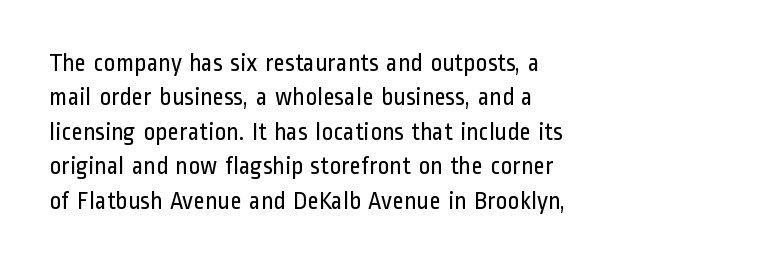
{"italic": "no", "bold": "no", "underline": "no", "align": "left", "line_spacing": "normal", "line_spacing_ratio": 1.38, "letter_spacing": "normal", "letter_spacing_em": 0.0, "glyph_px": 25}
